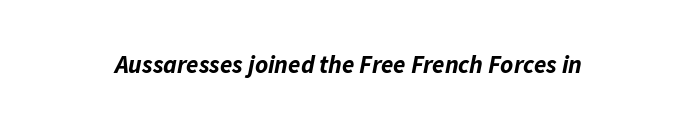
The image shows 25 px bold type, italic (leaning right); set normal letter spacing, not underlined.
